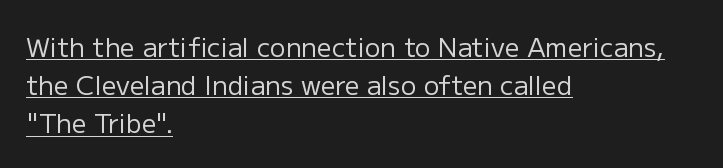
The image shows 26 px text type, upright; set left-aligned, normal line spacing (1.47x), normal letter spacing, underlined.
